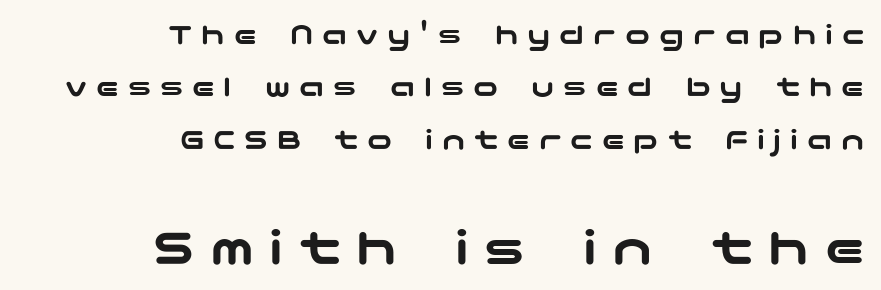
The image shows 54 px wide sans-serif type, upright; set right-aligned, normal line spacing (1.69x), unusually wide letter spacing (+0.29 em), not underlined; the second (bottom) block is 1.74x larger; low stroke contrast and a medium x-height.
